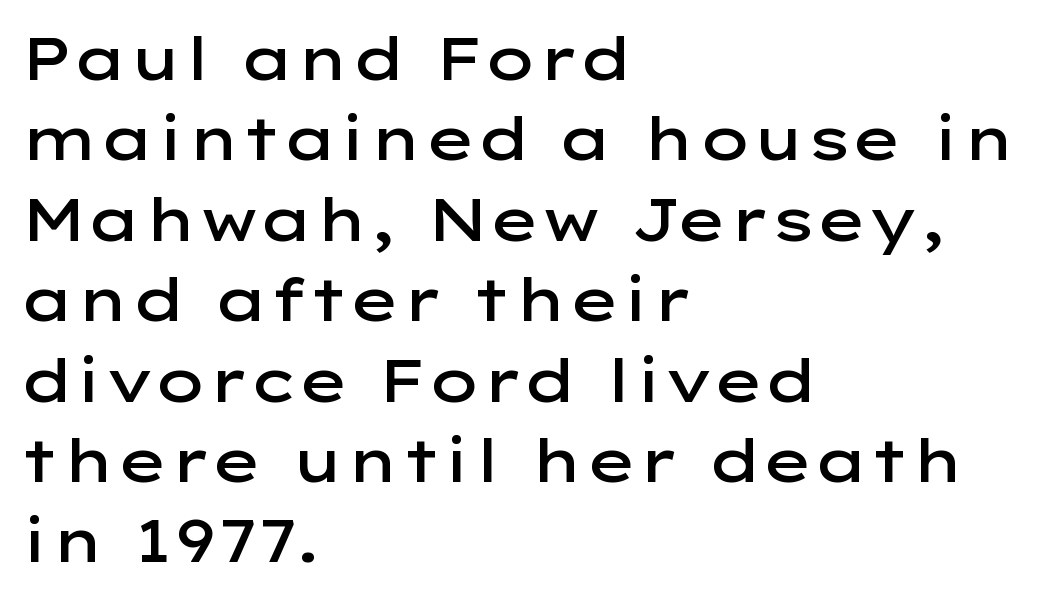
Q: Is the text bold? A: Semi-bold.
Q: Is the text italic (slanted)? A: No, it is upright.
Q: Is the typeface a serif or a sans-serif typeface? A: Sans-serif.
Q: Is the text underlined? A: No.
Q: How is the paragraph aligned? A: Left-aligned.
Q: Is the spacing between letters normal or unusually wide? A: Normal.
Q: Is the spacing between lines tight, normal or loose? A: Normal.
Q: Width (condensed, normal, or wide)? A: Wide.
Q: Stroke contrast? A: Low.
Q: x-height? A: Medium.
Q: Monospaced? A: No.
